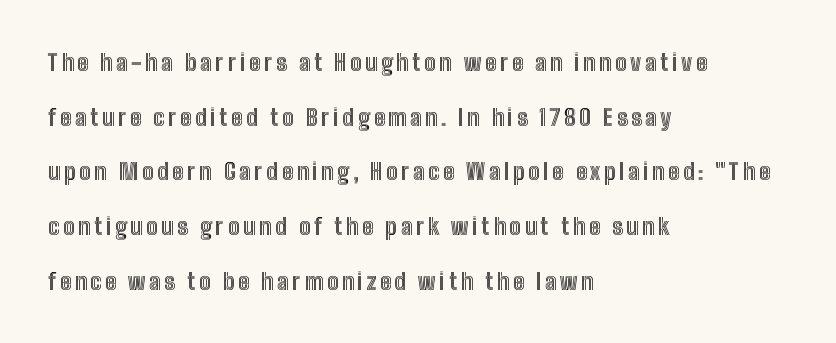
The image shows 23 px text type, upright; set left-aligned, loose line spacing (2.38x), not underlined.
